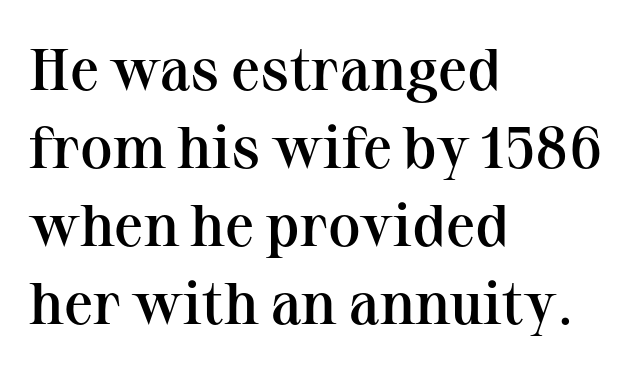
The image shows 59 px semibold serif type, upright; set left-aligned, normal line spacing (1.32x), normal letter spacing, not underlined; medium stroke contrast and a medium x-height.
